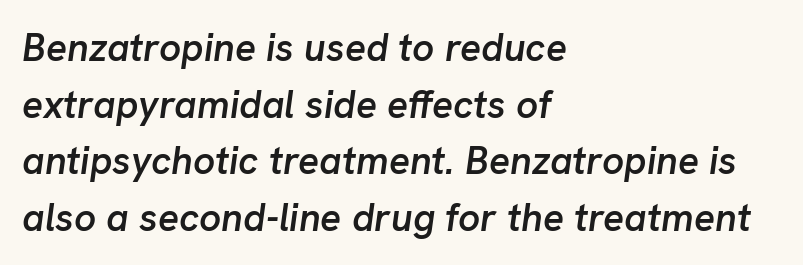
The image shows 39 px semibold type, italic (leaning right); set left-aligned, normal line spacing (1.45x), normal letter spacing, not underlined; low stroke contrast and a medium x-height.
